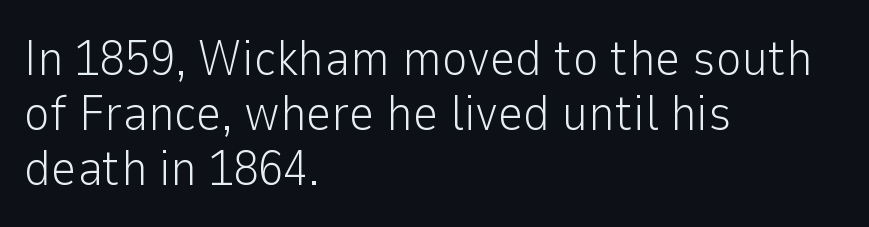
Q: Is the text bold? A: No.
Q: Is the text italic (slanted)? A: No, it is upright.
Q: Is the typeface a serif or a sans-serif typeface? A: Sans-serif.
Q: Is the text underlined? A: No.
Q: How is the paragraph aligned? A: Left-aligned.
Q: Is the spacing between letters normal or unusually wide? A: Normal.
Q: Is the spacing between lines tight, normal or loose? A: Tight.
Q: Width (condensed, normal, or wide)? A: Normal.
Q: Stroke contrast? A: Low.
Q: x-height? A: Medium.
Q: Monospaced? A: No.
